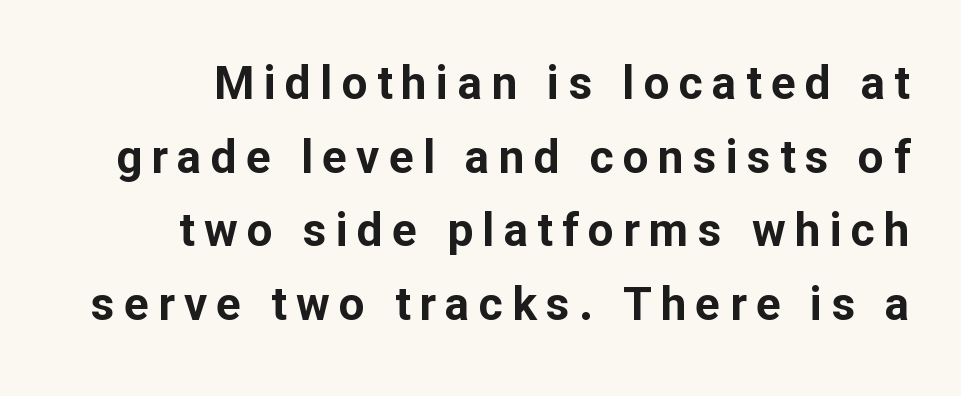
The image shows 46 px bold sans-serif type, upright; set normal line spacing (1.6x), unusually wide letter spacing (+0.2 em), not underlined; low stroke contrast and a medium x-height.
